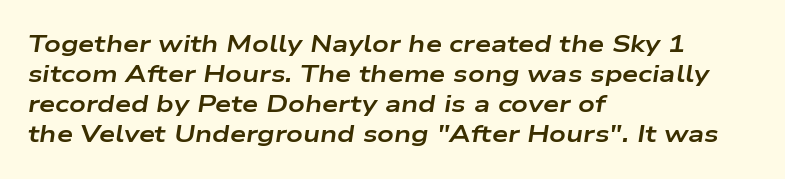
The image shows 23 px bold type, italic (leaning right); set left-aligned, normal line spacing (1.3x), normal letter spacing, not underlined.
